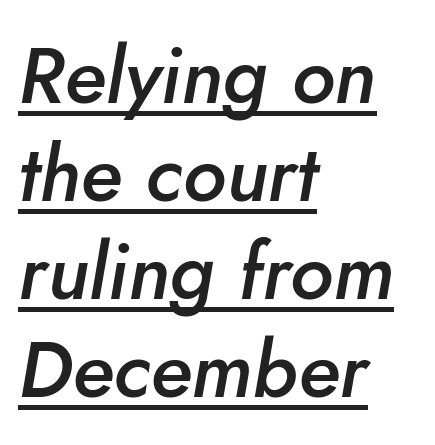
The image shows 79 px semibold type, italic (leaning right); set left-aligned, line spacing 1.24x, normal letter spacing, underlined; low stroke contrast and a small x-height.
